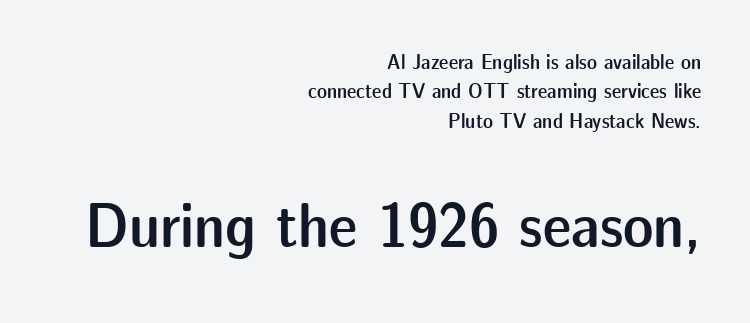
One glance says typical: line gaps are just what's usual. Character widths vary here, with narrow letters taking less room than wide ones. Size hierarchy here favors the trailing block over the leading one. All the whitespace from short lines collects on the left.
